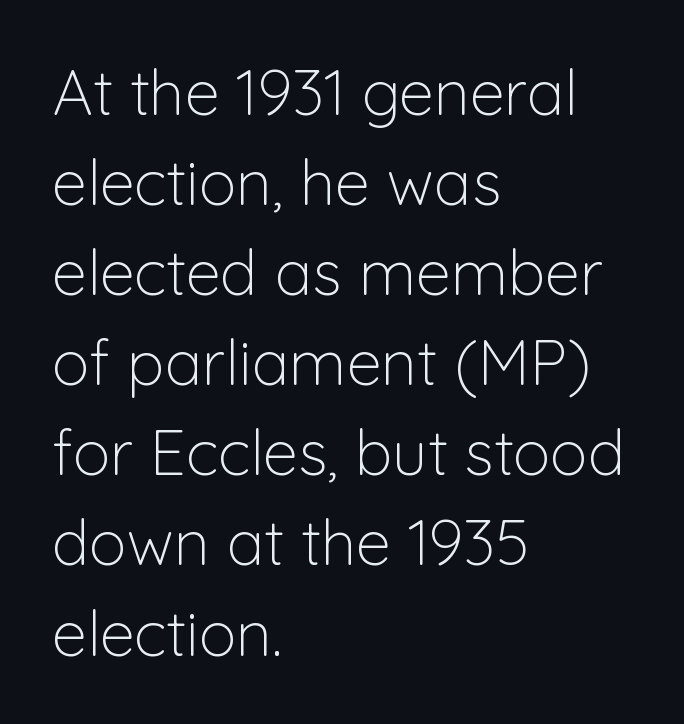
The image shows 63 px light sans-serif type, upright; set left-aligned, normal line spacing (1.43x), normal letter spacing, not underlined; low stroke contrast and a medium x-height.
